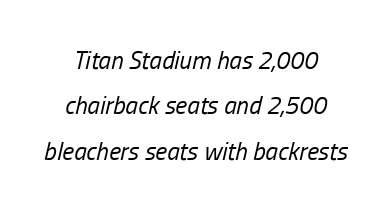
{"italic": "yes", "lean": "right", "slant_degrees": 13, "bold": "no", "underline": "no", "align": "center", "line_spacing_ratio": 1.82, "letter_spacing": "normal", "letter_spacing_em": 0.0, "glyph_px": 25}
